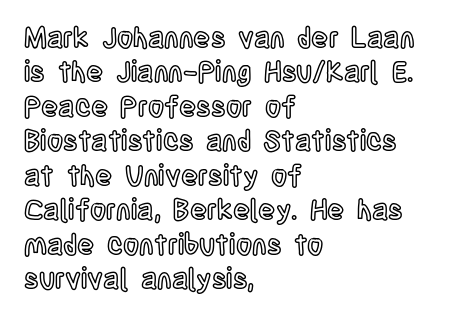
Rendered with straight, roman letterforms. Here the glyphs are tracked normally, forming tight word shapes. This rendering uses left alignment, leaving the right contour irregular. Only glyphs here, with clear space below each row. These lines are rendered in a variable-pitch font.
